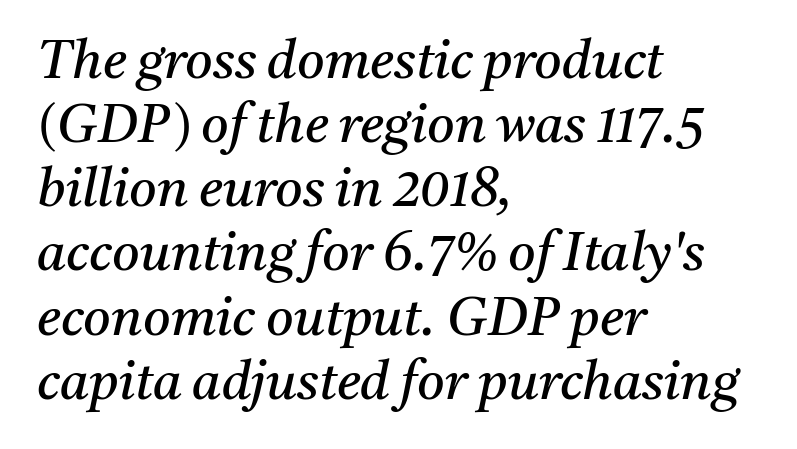
Q: Is the text bold? A: No.
Q: Is the text italic (slanted)? A: Yes, it leans right by about 11 degrees.
Q: Is the typeface a serif or a sans-serif typeface? A: Serif.
Q: Is the text underlined? A: No.
Q: How is the paragraph aligned? A: Left-aligned.
Q: Is the spacing between letters normal or unusually wide? A: Normal.
Q: Width (condensed, normal, or wide)? A: Normal.
Q: Stroke contrast? A: Medium.
Q: x-height? A: Medium.
Q: Monospaced? A: No.
